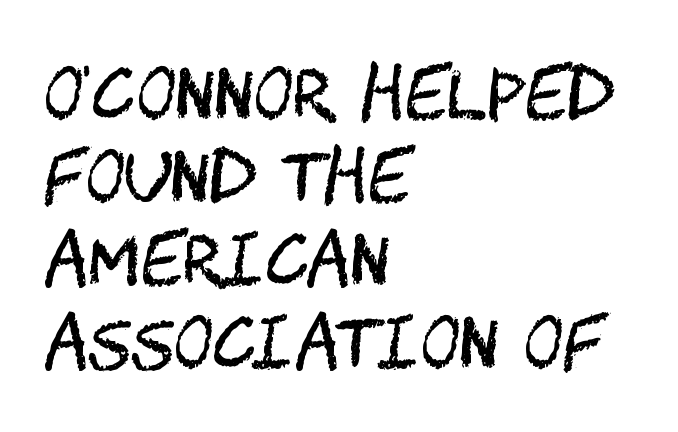
{"serif": "no", "italic": "no", "bold": "no", "weight": "regular", "width": "condensed", "stroke_contrast": "medium", "x_height": "large", "underline": "no", "align": "left", "line_spacing_ratio": 1.22, "letter_spacing": "normal", "letter_spacing_em": 0.0, "glyph_px": 68}
